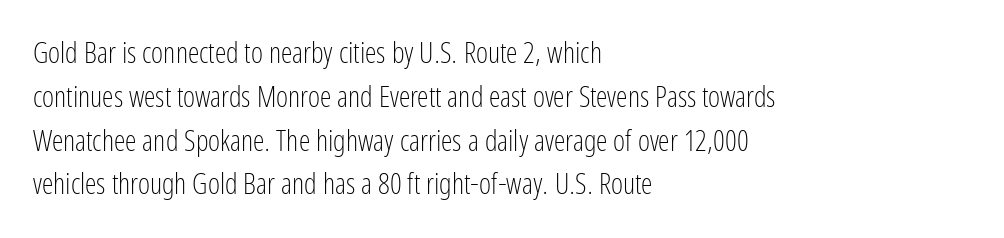
The weight tops out at a normal text grade. Look at the bottom of the vertical strokes: they stop flat, with no serifs. Honestly, the row spacing looks completely unremarkable. The passage shown has conventional tracking throughout.
